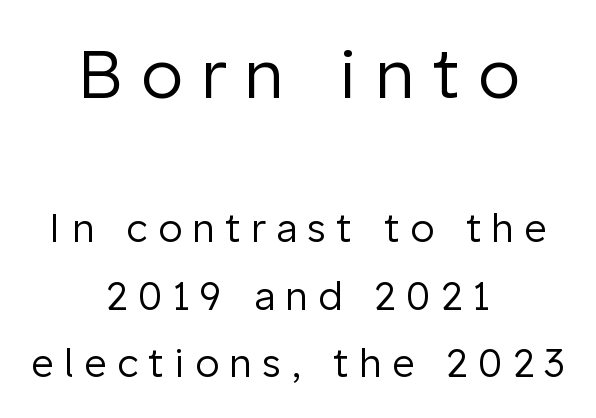
{"serif": "no", "italic": "no", "bold": "no", "weight": "regular", "width": "normal", "stroke_contrast": "low", "x_height": "medium", "monospaced": "no", "underline": "no", "align": "center", "line_spacing_ratio": 1.74, "letter_spacing": "wide", "letter_spacing_em": 0.27, "larger_block": "first", "size_ratio": 1.74, "glyph_px": 68}
